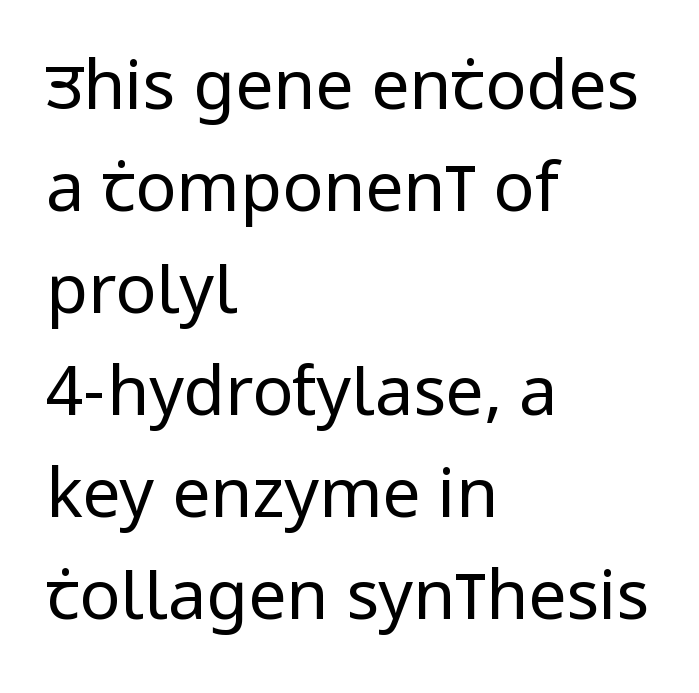
Q: Is the text bold? A: No.
Q: Is the text italic (slanted)? A: No, it is upright.
Q: Is the typeface a serif or a sans-serif typeface? A: Sans-serif.
Q: Is the text underlined? A: No.
Q: How is the paragraph aligned? A: Left-aligned.
Q: Is the spacing between letters normal or unusually wide? A: Normal.
Q: Is the spacing between lines tight, normal or loose? A: Normal.
Q: Width (condensed, normal, or wide)? A: Condensed.
Q: Stroke contrast? A: Low.
Q: x-height? A: Large.
Q: Monospaced? A: No.
